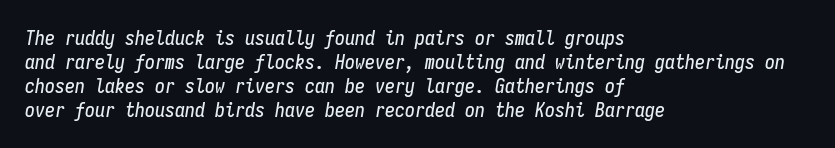
{"italic": "yes", "lean": "right", "slant_degrees": 9, "underline": "no", "align": "left", "line_spacing_ratio": 1.2, "letter_spacing": "normal", "letter_spacing_em": 0.0, "glyph_px": 20}
